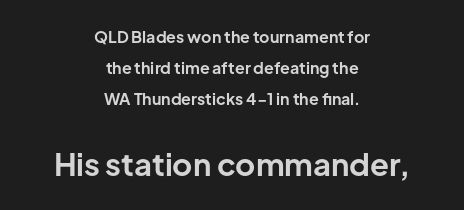
The image shows 31 px bold sans-serif type, upright; set centered, loose line spacing (1.93x), normal letter spacing, not underlined; the second (bottom) block is 1.94x larger; low stroke contrast and a medium x-height.
